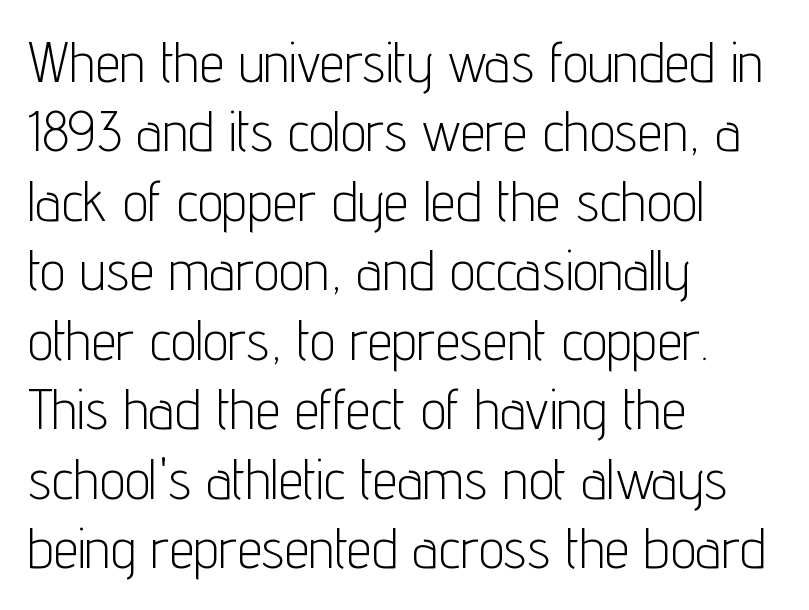
The image shows 56 px light, condensed sans-serif type, upright; set left-aligned, line spacing 1.24x, normal letter spacing, not underlined; low stroke contrast and a medium x-height.
